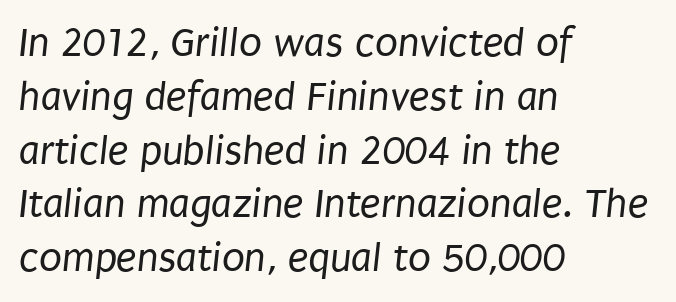
Anything drawn beneath the words? Only blank space. Nothing sits at the stroke ends, so this counts as sans-serif. Vertically, the passage feels balanced, rows spaced as you'd expect. The letters advance in unequal steps, a hallmark of proportional type.
